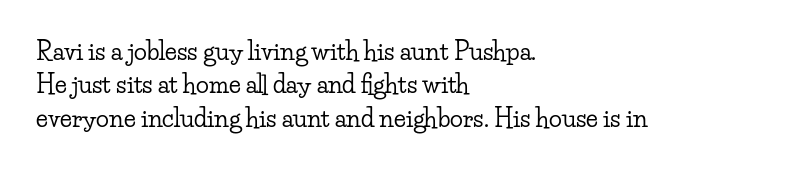
Style check: upright. Bare-footed words on every line. The passage shown has conventional tracking throughout. If you measured baseline to baseline, you'd find a middling distance. A student would call this left alignment; a typographer would say flush left, rag right.
